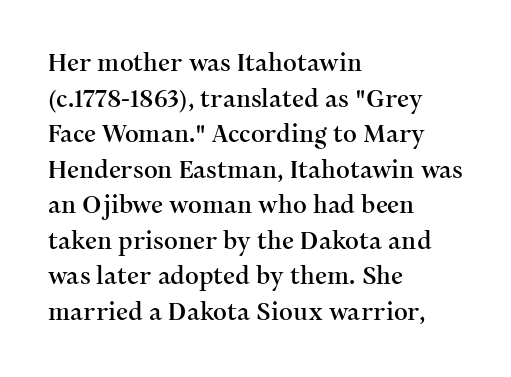
{"italic": "no", "underline": "no", "align": "left", "line_spacing": "normal", "line_spacing_ratio": 1.48, "letter_spacing": "normal", "letter_spacing_em": 0.0, "glyph_px": 24}
